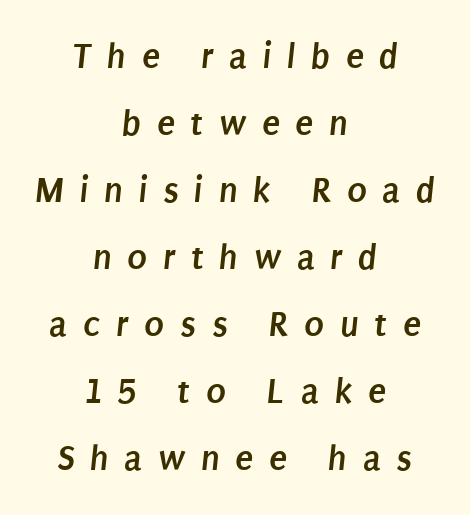
{"serif": "no", "bold": "yes", "weight": "semibold", "width": "condensed", "stroke_contrast": "low", "x_height": "large", "monospaced": "no", "underline": "no", "align": "center", "line_spacing_ratio": 1.81, "letter_spacing": "wide", "letter_spacing_em": 0.42, "glyph_px": 37}
